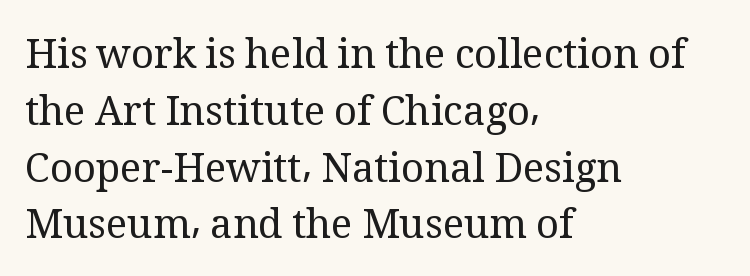
The image shows 40 px regular-weight serif type, upright; set left-aligned, normal line spacing (1.42x), normal letter spacing, not underlined; medium stroke contrast and a medium x-height.
